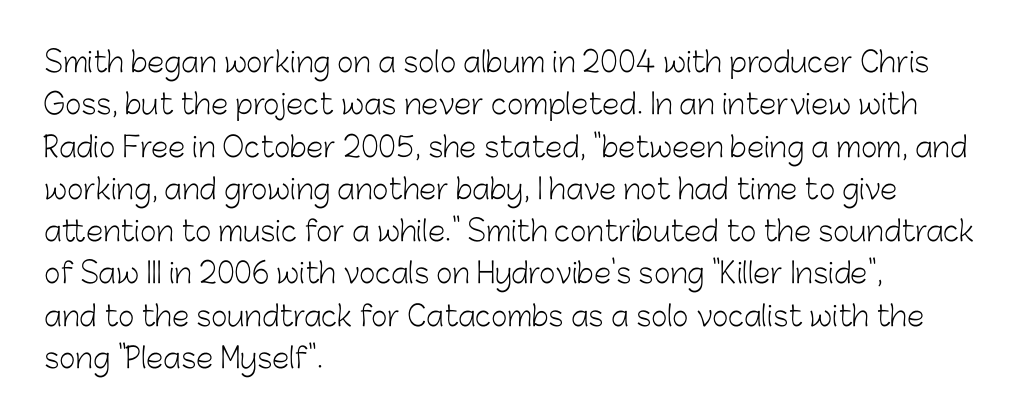
The image shows 28 px light sans-serif type, upright; set left-aligned, normal line spacing (1.51x), normal letter spacing, not underlined; low stroke contrast and a medium x-height.
